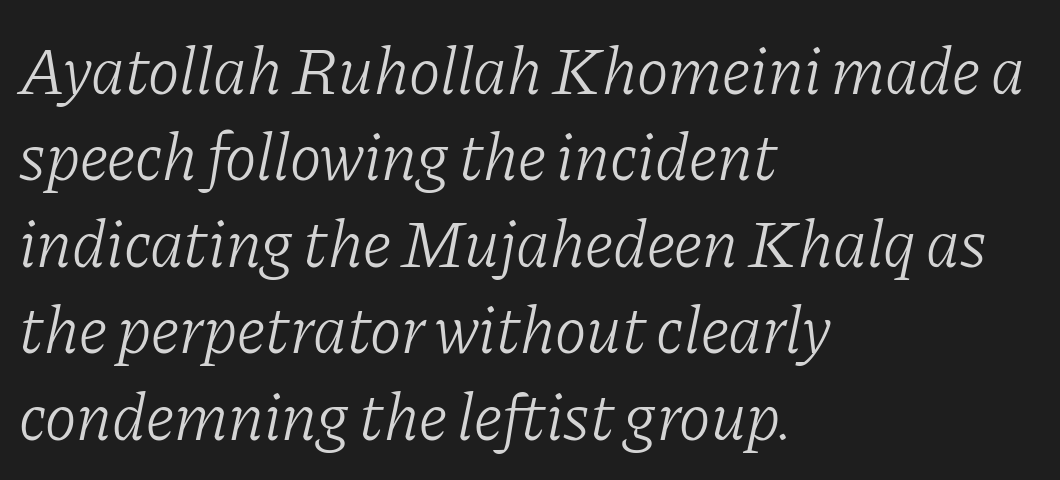
Q: Is the text bold? A: No.
Q: Is the text italic (slanted)? A: Yes, it leans right by about 11 degrees.
Q: Is the typeface a serif or a sans-serif typeface? A: Serif.
Q: Is the text underlined? A: No.
Q: How is the paragraph aligned? A: Left-aligned.
Q: Is the spacing between letters normal or unusually wide? A: Normal.
Q: Is the spacing between lines tight, normal or loose? A: Normal.
Q: Width (condensed, normal, or wide)? A: Normal.
Q: Stroke contrast? A: Low.
Q: x-height? A: Medium.
Q: Monospaced? A: No.
